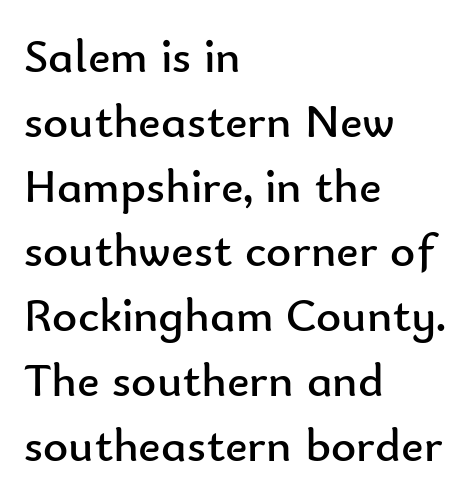
The image shows 48 px regular-weight sans-serif type, upright; set left-aligned, normal line spacing (1.35x), normal letter spacing, not underlined; low stroke contrast and a small x-height.
